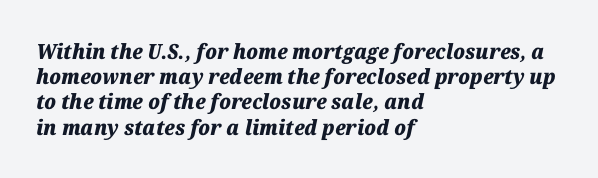
The image shows 21 px bold type, italic (leaning right); set left-aligned, line spacing 1.2x, normal letter spacing, not underlined.
